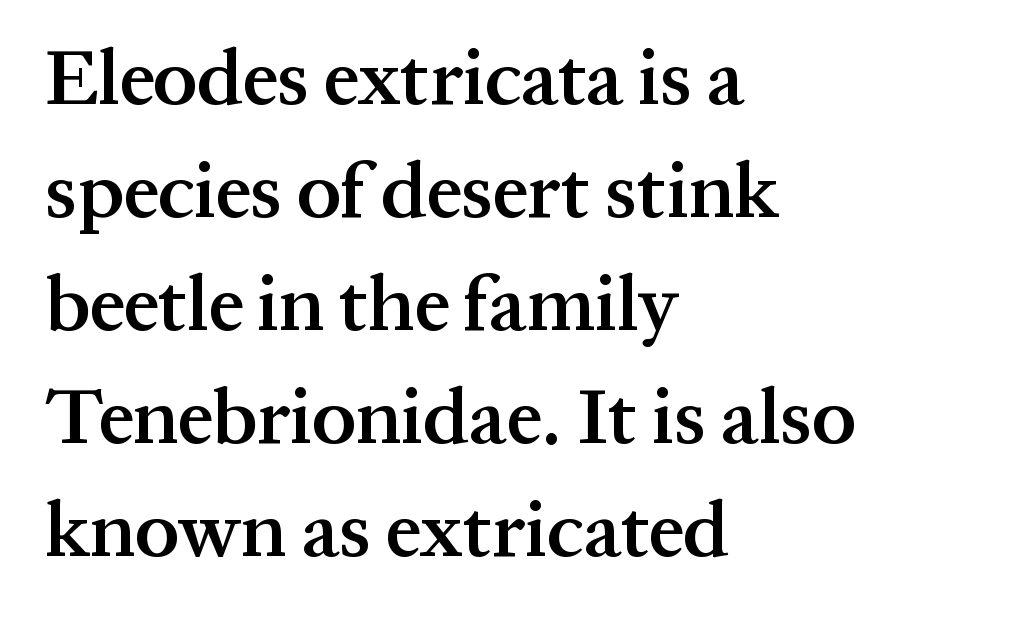
{"serif": "yes", "italic": "no", "bold": "semi", "weight": "semibold", "width": "normal", "stroke_contrast": "medium", "x_height": "medium", "monospaced": "no", "underline": "no", "align": "left", "line_spacing": "normal", "line_spacing_ratio": 1.45, "letter_spacing": "normal", "letter_spacing_em": 0.0, "glyph_px": 78}
